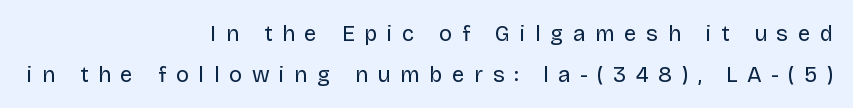
The space beneath each line is pristine and unruled. The letters stand upright; this is a roman face. The passage shown has open, widely tracked lettering throughout. This is not heavy type; no bold has been used. The paragraph has a hard right edge and a soft left edge.
